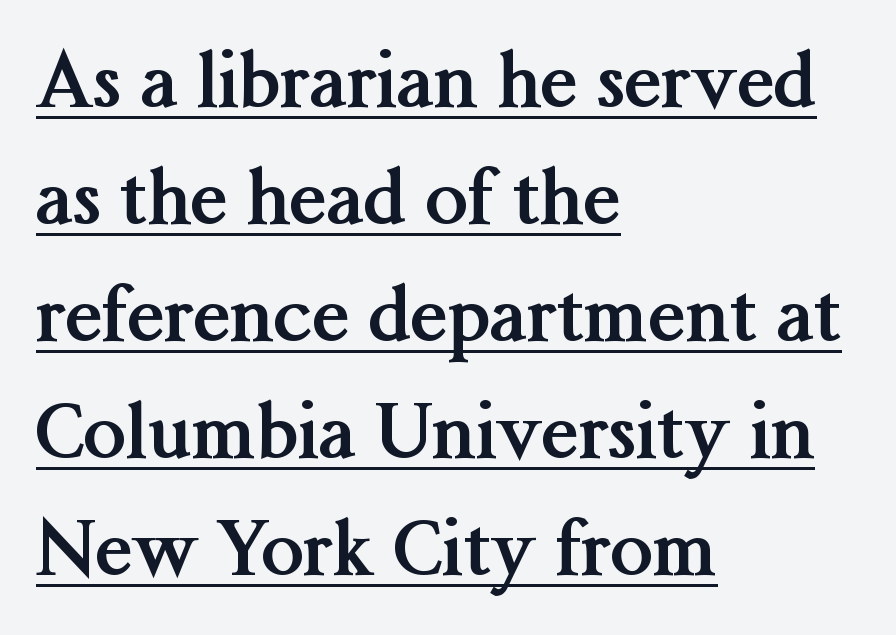
Q: Is the text bold? A: Yes.
Q: Is the text italic (slanted)? A: No, it is upright.
Q: Is the typeface a serif or a sans-serif typeface? A: Serif.
Q: Is the text underlined? A: Yes.
Q: How is the paragraph aligned? A: Left-aligned.
Q: Is the spacing between letters normal or unusually wide? A: Normal.
Q: Is the spacing between lines tight, normal or loose? A: Normal.
Q: Width (condensed, normal, or wide)? A: Normal.
Q: Stroke contrast? A: Medium.
Q: x-height? A: Medium.
Q: Monospaced? A: No.
